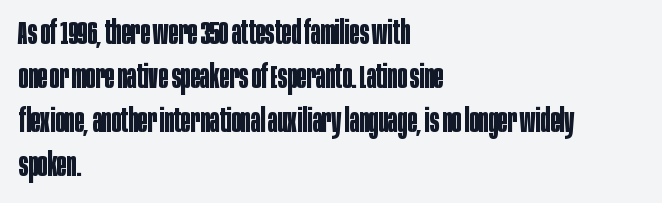
{"serif": "no", "italic": "no", "bold": "yes", "weight": "bold", "width": "condensed", "stroke_contrast": "low", "x_height": "large", "monospaced": "no", "underline": "no", "align": "left", "line_spacing": "normal", "line_spacing_ratio": 1.38, "letter_spacing": "normal", "letter_spacing_em": 0.0, "glyph_px": 32}
